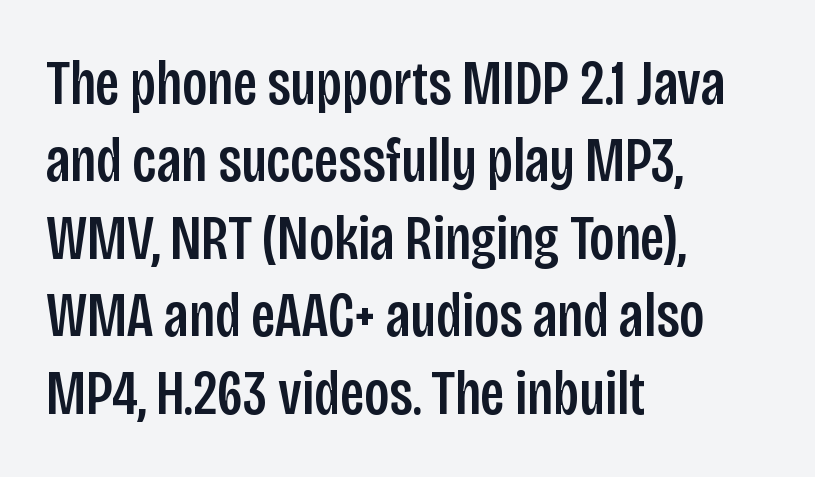
{"serif": "no", "italic": "no", "width": "condensed", "stroke_contrast": "low", "x_height": "large", "monospaced": "no", "underline": "no", "align": "left", "line_spacing": "normal", "line_spacing_ratio": 1.25, "letter_spacing": "normal", "letter_spacing_em": 0.0, "glyph_px": 62}
